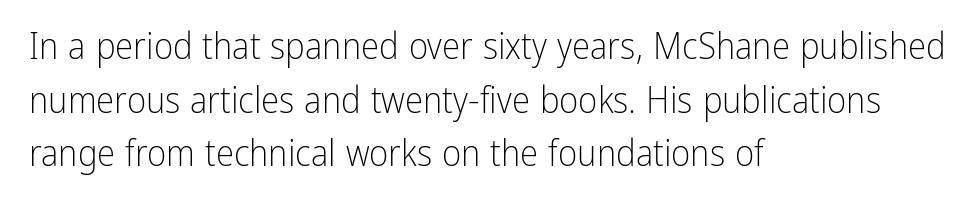
The image shows 37 px light, condensed sans-serif type, upright; set left-aligned, normal line spacing (1.45x), normal letter spacing, not underlined; low stroke contrast and a medium x-height.
